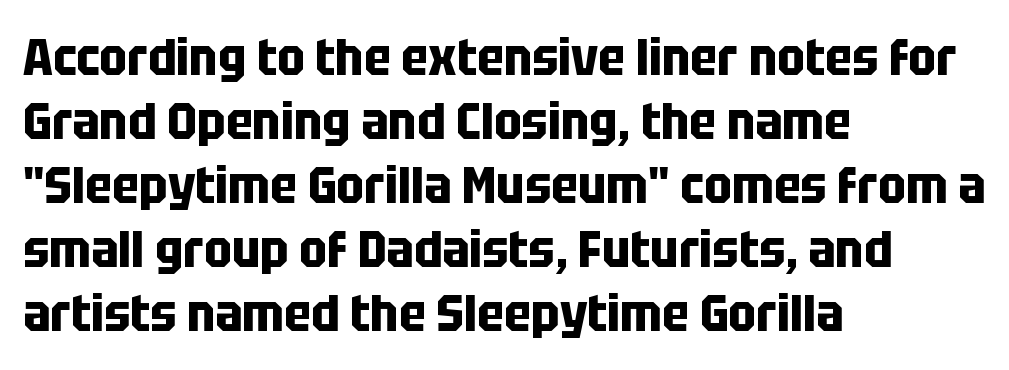
Horizontally, the lines are justified to the leading edge only. Font category for this specimen: sans-serif. Descenders hang freely into open space. Character widths vary here, with narrow letters taking less room than wide ones. Style check: upright.
